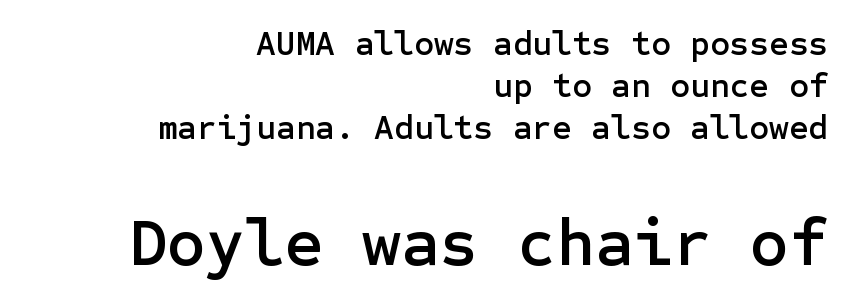
{"serif": "no", "italic": "no", "width": "normal", "stroke_contrast": "low", "x_height": "medium", "underline": "no", "align": "right", "line_spacing_ratio": 1.24, "letter_spacing": "normal", "letter_spacing_em": 0.0, "larger_block": "second", "size_ratio": 1.97, "glyph_px": 67}
